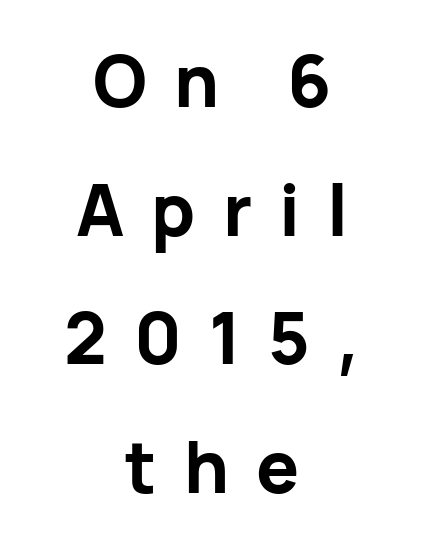
Q: Is the text bold? A: Yes.
Q: Is the text italic (slanted)? A: No, it is upright.
Q: Is the typeface a serif or a sans-serif typeface? A: Sans-serif.
Q: Is the text underlined? A: No.
Q: How is the paragraph aligned? A: Centered.
Q: Is the spacing between letters normal or unusually wide? A: Unusually wide.
Q: Width (condensed, normal, or wide)? A: Normal.
Q: Stroke contrast? A: Low.
Q: x-height? A: Medium.
Q: Monospaced? A: No.
